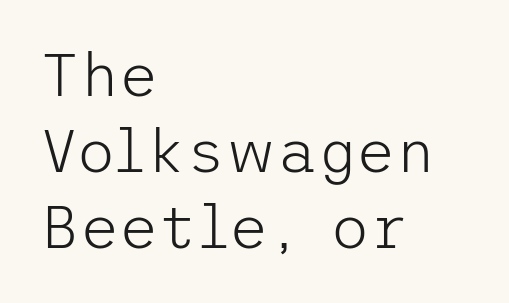
Alignment: flush left. No italicization has been applied; the sample stays upright. The letters carry no serifs — their stems end cleanly without finishing strokes. The face looks like a standard text weight, possibly lighter. Compared with typical body copy, the letter spacing here is the same. A bare baseline throughout the passage.
